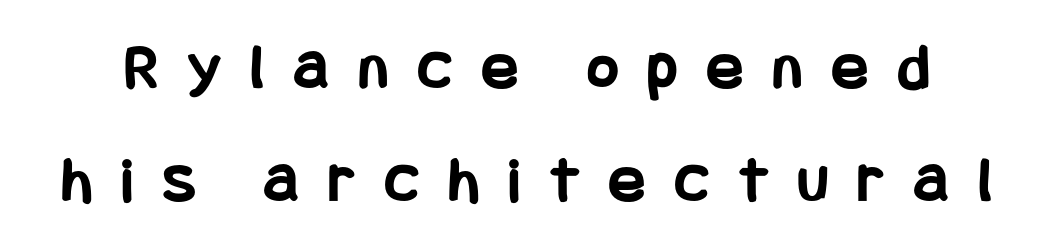
{"serif": "no", "italic": "no", "bold": "yes", "weight": "bold", "width": "condensed", "stroke_contrast": "low", "x_height": "large", "underline": "no", "line_spacing": "normal", "line_spacing_ratio": 1.68, "letter_spacing": "wide", "letter_spacing_em": 0.45, "glyph_px": 67}
